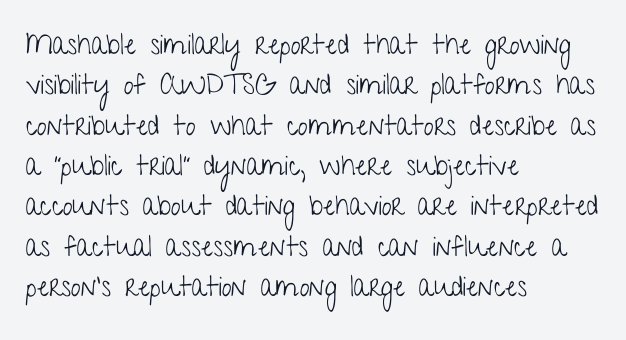
The image shows 28 px light, condensed sans-serif type, upright; set left-aligned, normal line spacing (1.44x), normal letter spacing, not underlined; low stroke contrast and a medium x-height.
